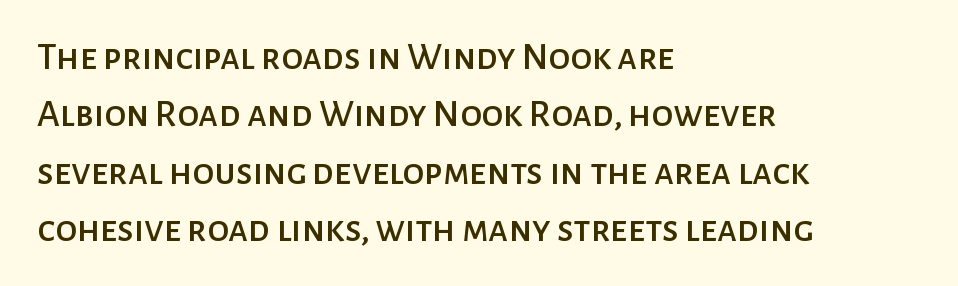
The image shows 39 px sans-serif type, upright; set left-aligned, normal line spacing (1.47x), normal letter spacing, not underlined; low stroke contrast and a medium x-height.
